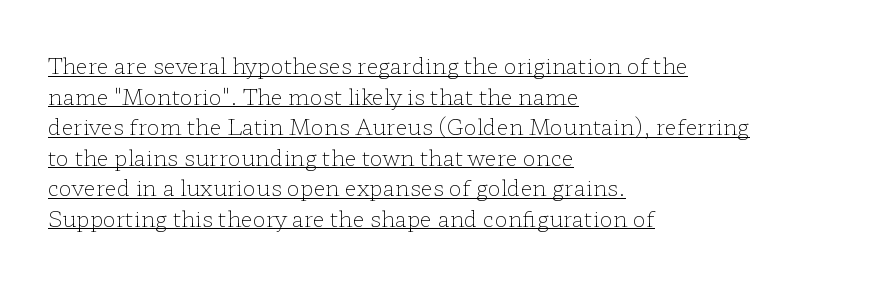
{"italic": "no", "bold": "no", "underline": "yes", "align": "left", "line_spacing": "normal", "line_spacing_ratio": 1.39, "letter_spacing": "normal", "letter_spacing_em": 0.0, "glyph_px": 22}
